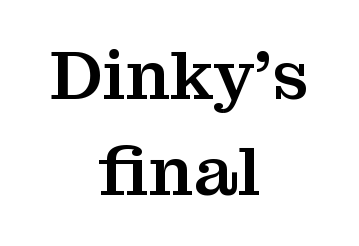
The type sits square on the baseline with zero lean. The tracking reads as untouched default to a designer's eye. Normally led — the rows are evenly, conventionally spaced. Unlike a clean sans, this face finishes its strokes with serifs. You could not count columns in this text — the font is proportionally spaced.
